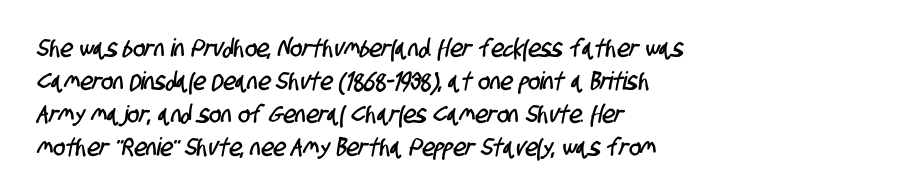
The image shows 25 px text type; set left-aligned, normal line spacing (1.32x), normal letter spacing, not underlined.
